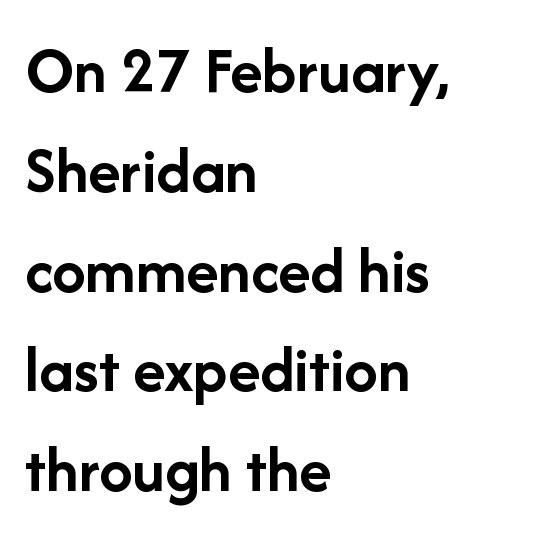
A normal amount of white space separates one row of letters from the next. Here the designer chose a conventional face with non-uniform glyph widths. The glyphs have the mass of a bold cut. Grotesque or geometric, the face here clearly has no serifs. Beneath every word, the page is bare. The face used here is rendered with its standard letterfit.
